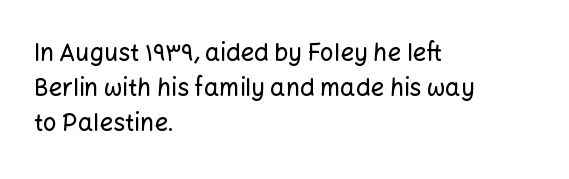
The image shows 24 px text type, upright; set left-aligned, normal line spacing (1.45x), normal letter spacing, not underlined.
